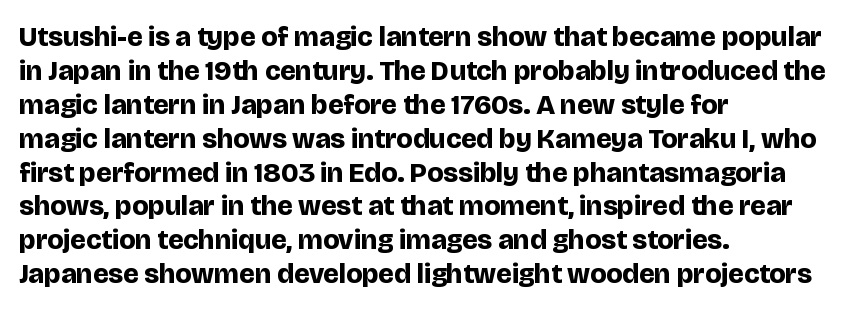
Q: Is the text bold? A: Yes.
Q: Is the text italic (slanted)? A: No, it is upright.
Q: Is the typeface a serif or a sans-serif typeface? A: Sans-serif.
Q: Is the text underlined? A: No.
Q: How is the paragraph aligned? A: Left-aligned.
Q: Is the spacing between letters normal or unusually wide? A: Normal.
Q: Width (condensed, normal, or wide)? A: Normal.
Q: Stroke contrast? A: Low.
Q: x-height? A: Large.
Q: Monospaced? A: No.
